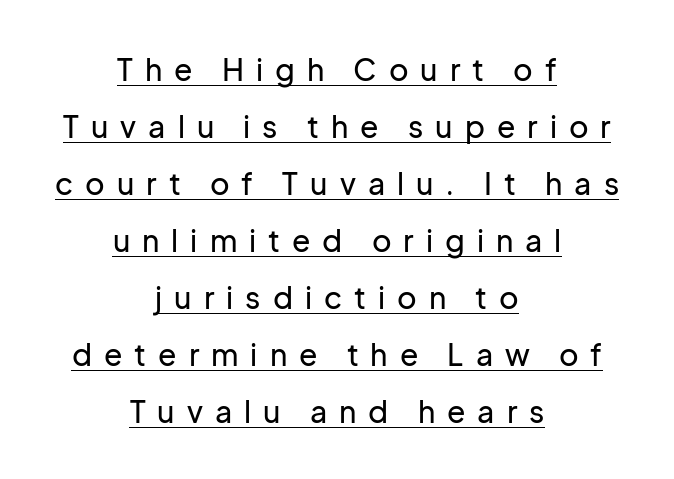
{"serif": "no", "italic": "no", "width": "normal", "stroke_contrast": "low", "x_height": "medium", "monospaced": "no", "underline": "yes", "align": "center", "line_spacing": "loose", "line_spacing_ratio": 1.9, "letter_spacing": "wide", "letter_spacing_em": 0.4, "glyph_px": 30}
